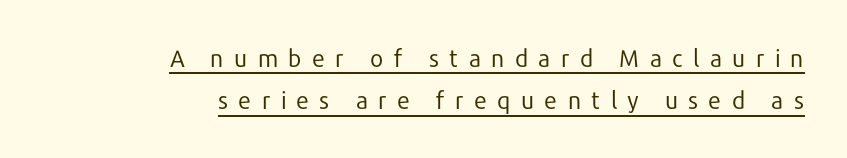
The image shows 24 px text type, upright; set right-aligned, line spacing 1.77x, unusually wide letter spacing (+0.41 em), underlined.
